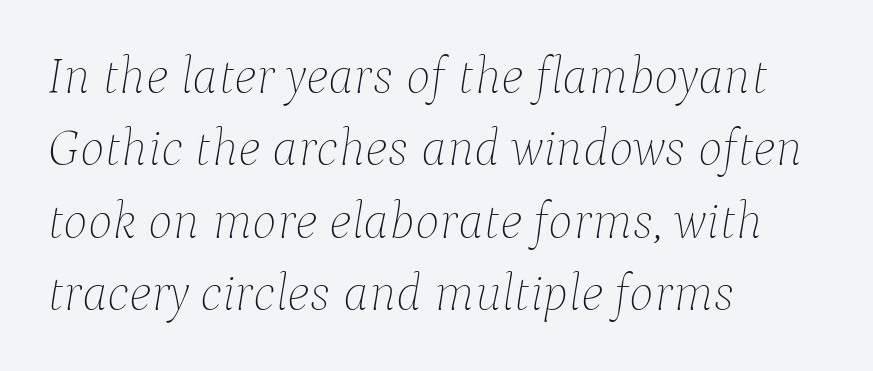
{"italic": "yes", "lean": "right", "slant_degrees": 9, "bold": "no", "weight": "thin", "width": "normal", "stroke_contrast": "low", "x_height": "medium", "monospaced": "no", "underline": "no", "align": "left", "line_spacing": "normal", "line_spacing_ratio": 1.39, "letter_spacing": "normal", "letter_spacing_em": 0.0, "glyph_px": 52}
